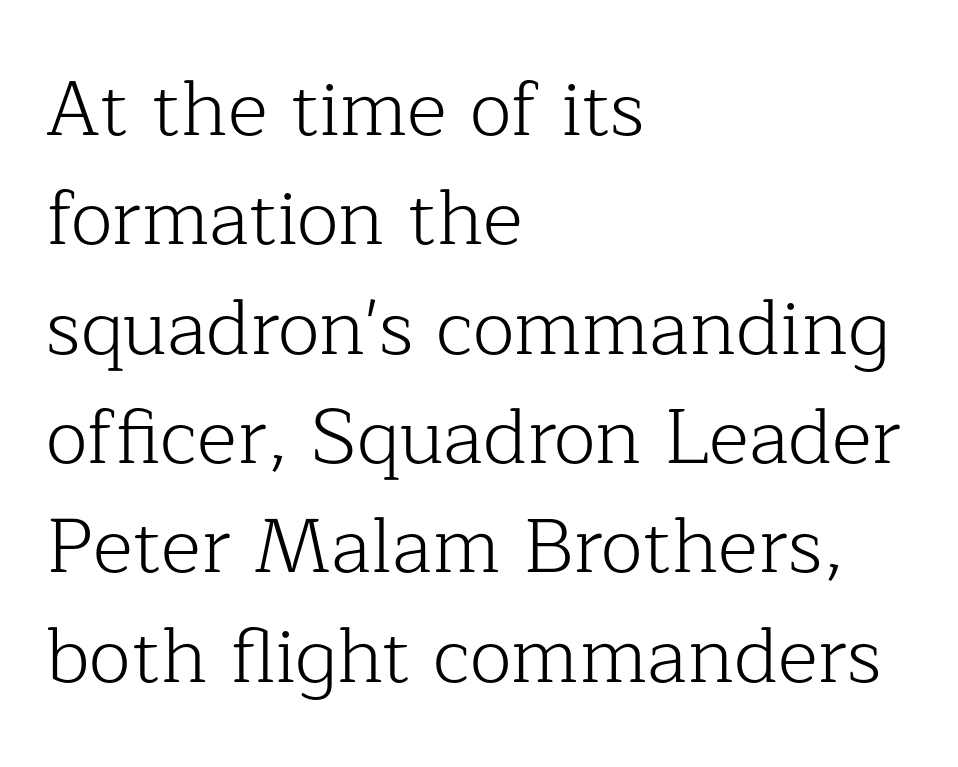
One-word summary of the alignment: left. A normal amount of white space separates one row of letters from the next. Is this a heavy cut? Hardly; it is regular or lighter. A roman cut, with each character standing at attention. Old-style or modern, the face here clearly has serifs. There is no visible air inserted between adjacent glyphs.
